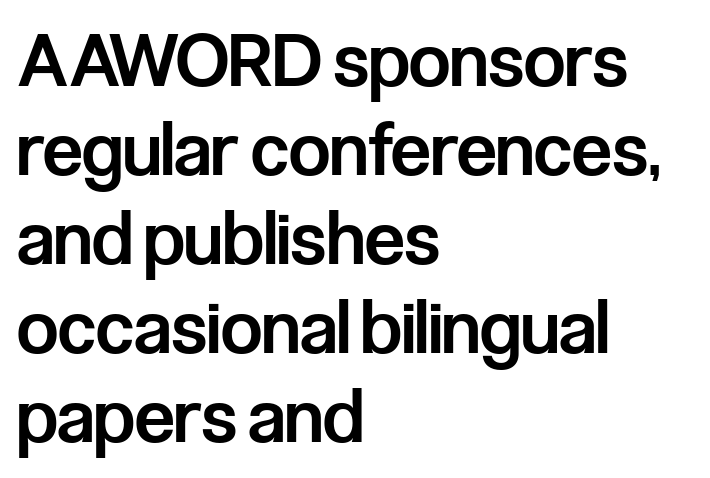
The image shows 73 px semibold, condensed sans-serif type, upright; set left-aligned, line spacing 1.22x, normal letter spacing, not underlined; low stroke contrast and a medium x-height.
